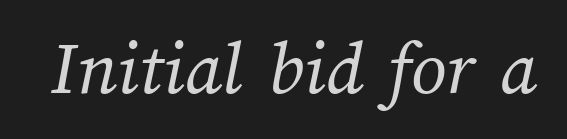
{"bold": "no", "weight": "regular", "width": "normal", "stroke_contrast": "medium", "x_height": "medium", "monospaced": "no", "underline": "no", "letter_spacing": "normal", "letter_spacing_em": 0.0, "glyph_px": 78}
